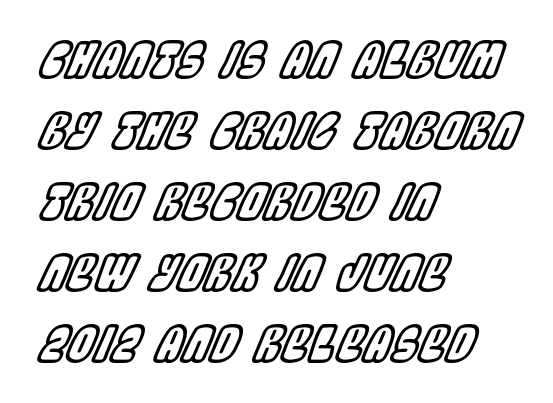
Is the letter spacing exaggerated? No — it looks like the ordinary default. The zone under the glyphs is completely vacant. The face used here is proportionally spaced, like ordinary book or web type. Which margin do the lines hug? The left one — the right edge is uneven. Reading down the column, the eye jumps a familiar distance to each next line.
